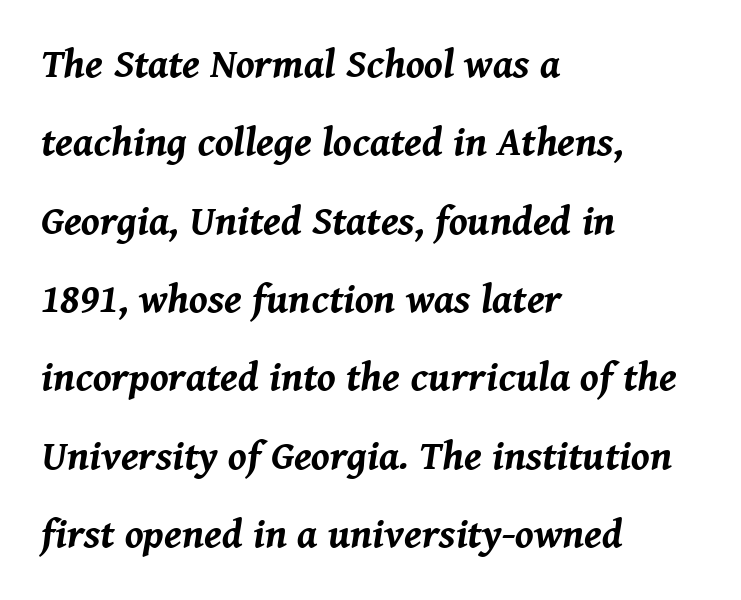
Q: Is the text bold? A: Yes.
Q: Is the text italic (slanted)? A: Yes, it leans right by about 8 degrees.
Q: Is the text underlined? A: No.
Q: How is the paragraph aligned? A: Left-aligned.
Q: Is the spacing between letters normal or unusually wide? A: Normal.
Q: Is the spacing between lines tight, normal or loose? A: Loose.
Q: Width (condensed, normal, or wide)? A: Normal.
Q: Stroke contrast? A: Medium.
Q: x-height? A: Medium.
Q: Monospaced? A: No.
